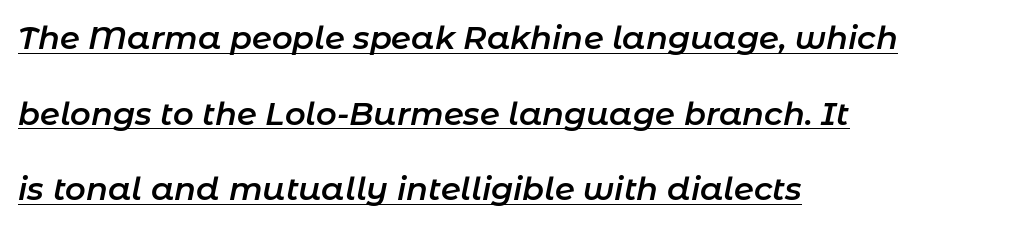
The image shows 32 px semibold type, italic (leaning right); set left-aligned, loose line spacing (2.36x), normal letter spacing, underlined; low stroke contrast and a medium x-height.
